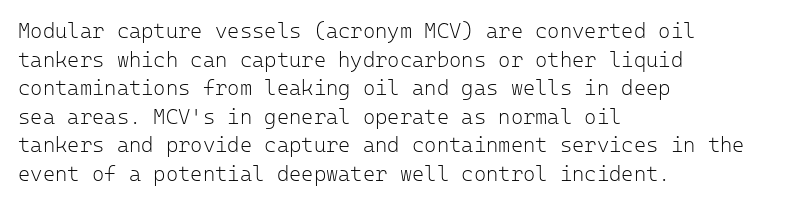
Q: Is the text bold? A: No.
Q: Is the text italic (slanted)? A: No, it is upright.
Q: Is the text underlined? A: No.
Q: How is the paragraph aligned? A: Left-aligned.
Q: Is the spacing between letters normal or unusually wide? A: Normal.
Q: Is the spacing between lines tight, normal or loose? A: Normal.
